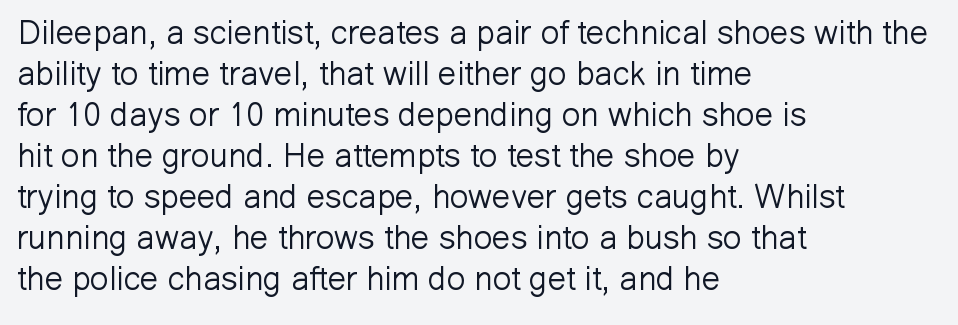
The image shows 33 px light sans-serif type, upright; set left-aligned, line spacing 1.24x, normal letter spacing, not underlined; low stroke contrast and a medium x-height.
